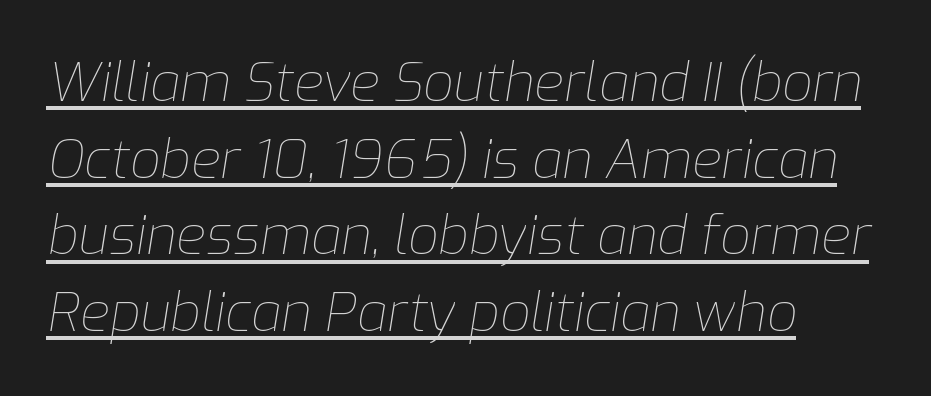
Q: Is the text bold? A: No.
Q: Is the text italic (slanted)? A: Yes, it leans right by about 9 degrees.
Q: Is the text underlined? A: Yes.
Q: How is the paragraph aligned? A: Left-aligned.
Q: Is the spacing between letters normal or unusually wide? A: Normal.
Q: Is the spacing between lines tight, normal or loose? A: Normal.
Q: Width (condensed, normal, or wide)? A: Normal.
Q: Stroke contrast? A: Low.
Q: x-height? A: Medium.
Q: Monospaced? A: No.
